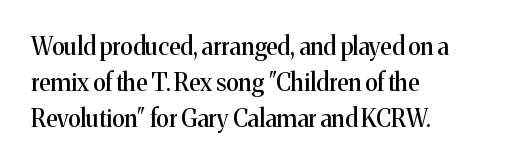
{"italic": "no", "underline": "no", "align": "left", "line_spacing": "normal", "line_spacing_ratio": 1.5, "letter_spacing": "normal", "letter_spacing_em": 0.0, "glyph_px": 24}
